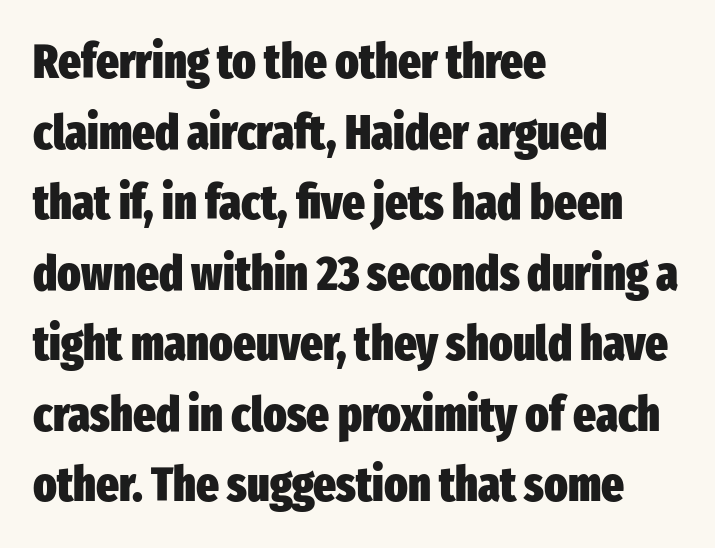
These words are printed bold, with thick strokes throughout. Leftover space on each line is placed entirely after the last word. Type without underlining. Baseline-to-baseline distance is the conventional proportion of letter height. Nope, no serifs anywhere on these letters. The specimen reads as upright at a glance.
